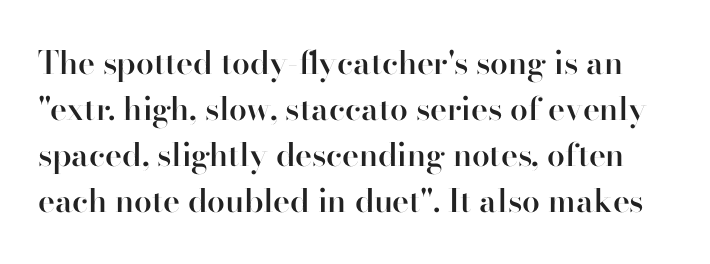
The image shows 32 px semibold sans-serif type, upright; set normal line spacing (1.44x), normal letter spacing, not underlined; high stroke contrast and a small x-height.
